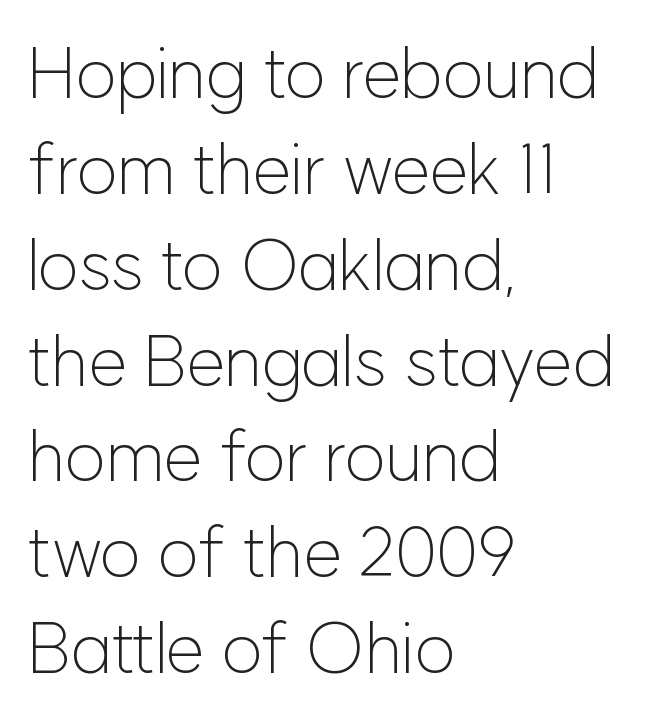
The image shows 71 px light sans-serif type, upright; set left-aligned, normal line spacing (1.35x), normal letter spacing, not underlined; low stroke contrast and a medium x-height.
